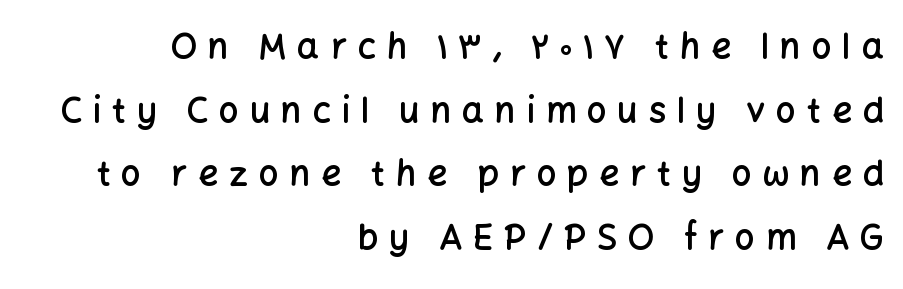
The lettering stays uniformly vertical, giving the passage a roman look. No feet cap the strokes, marking this as sans-serif type. Line endings align vertically; line beginnings do not. A fair bit of extra ink — the face is semibold, not bold. Descenders are the only things crossing below the line.
